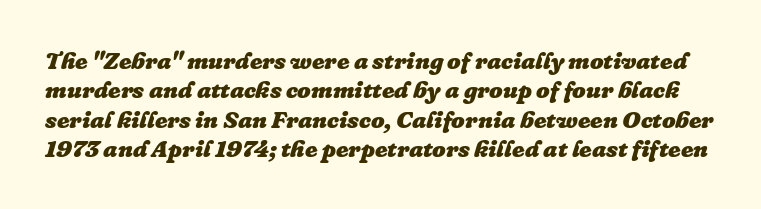
Q: Is the text bold? A: Yes.
Q: Is the text italic (slanted)? A: Yes, it leans right by about 16 degrees.
Q: Is the text underlined? A: No.
Q: Is the spacing between letters normal or unusually wide? A: Normal.
